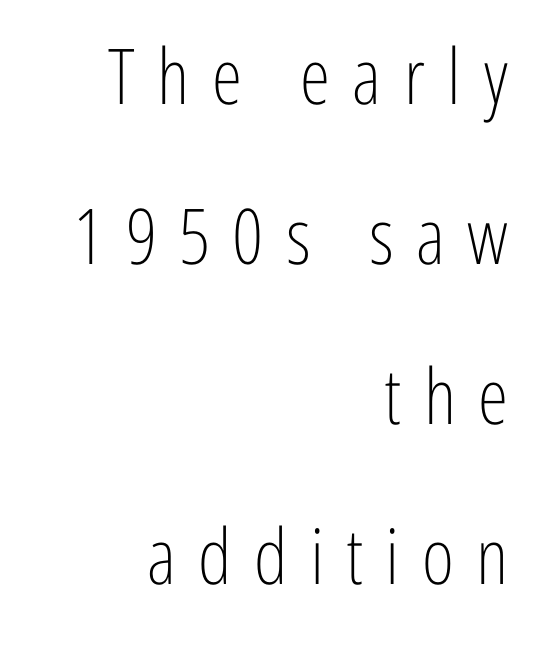
Q: Is the text bold? A: No.
Q: Is the text italic (slanted)? A: No, it is upright.
Q: Is the typeface a serif or a sans-serif typeface? A: Sans-serif.
Q: Is the text underlined? A: No.
Q: How is the paragraph aligned? A: Right-aligned.
Q: Is the spacing between letters normal or unusually wide? A: Unusually wide.
Q: Is the spacing between lines tight, normal or loose? A: Loose.
Q: Width (condensed, normal, or wide)? A: Condensed.
Q: Stroke contrast? A: Low.
Q: x-height? A: Medium.
Q: Monospaced? A: No.
